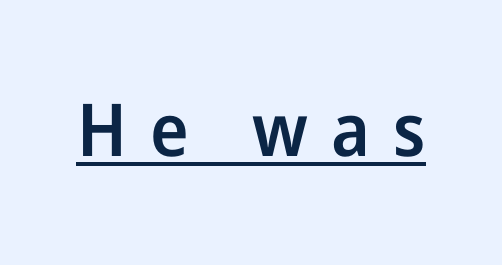
Q: Is the text bold? A: Semi-bold.
Q: Is the text italic (slanted)? A: No, it is upright.
Q: Is the typeface a serif or a sans-serif typeface? A: Sans-serif.
Q: Is the text underlined? A: Yes.
Q: Is the spacing between letters normal or unusually wide? A: Unusually wide.
Q: Width (condensed, normal, or wide)? A: Normal.
Q: Stroke contrast? A: Low.
Q: x-height? A: Medium.
Q: Monospaced? A: No.
